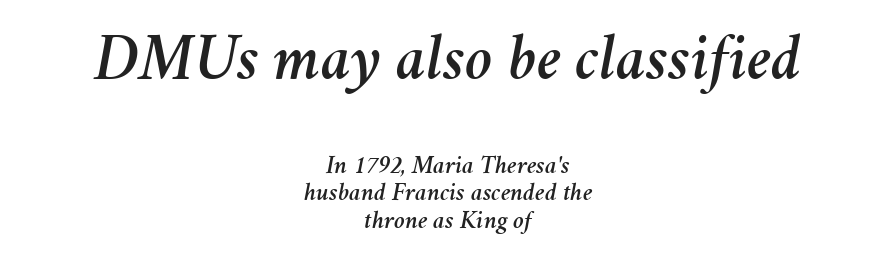
The image shows 66 px text type, italic (leaning right); set centered, tight line spacing (1.05x), normal letter spacing, not underlined; the first (top) block is 2.54x larger; medium stroke contrast and a medium x-height.
